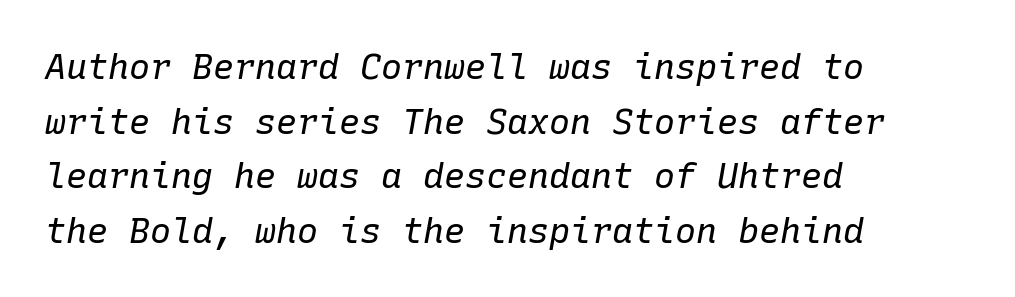
The horizontal fit of the characters is conventional and even. One glance says typical: line gaps are just what's usual. Decoration check: the copy has no underline. Every character here occupies the same horizontal width, giving the sample a typewriter-like rhythm. Is the block centered? No — it sits flush against the left margin. Weight: in the light-to-regular range.
